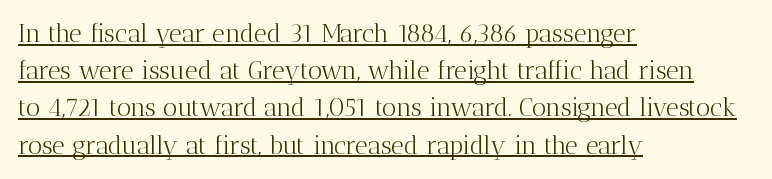
The image shows 25 px text type, upright; set left-aligned, normal line spacing (1.49x), normal letter spacing, underlined.
